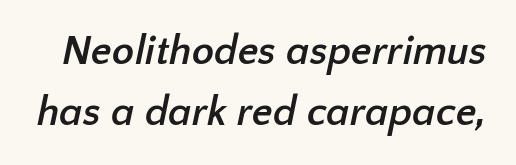
The image shows 41 px semibold sans-serif type; set normal line spacing (1.48x), normal letter spacing, not underlined; low stroke contrast and a medium x-height.
